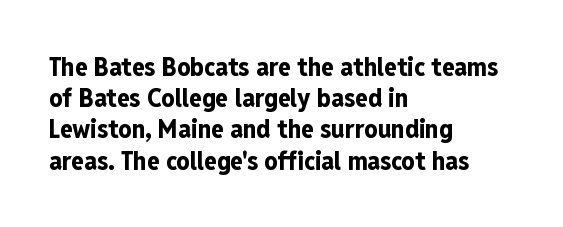
The image shows 26 px bold type, upright; set left-aligned, line spacing 1.2x, normal letter spacing, not underlined.
